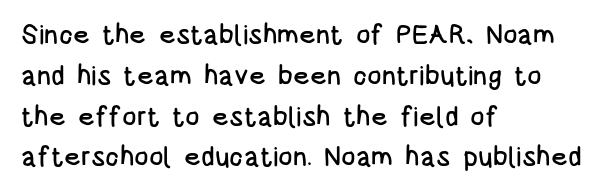
{"italic": "no", "underline": "no", "align": "left", "line_spacing": "normal", "line_spacing_ratio": 1.51, "letter_spacing": "normal", "letter_spacing_em": 0.0, "glyph_px": 27}
